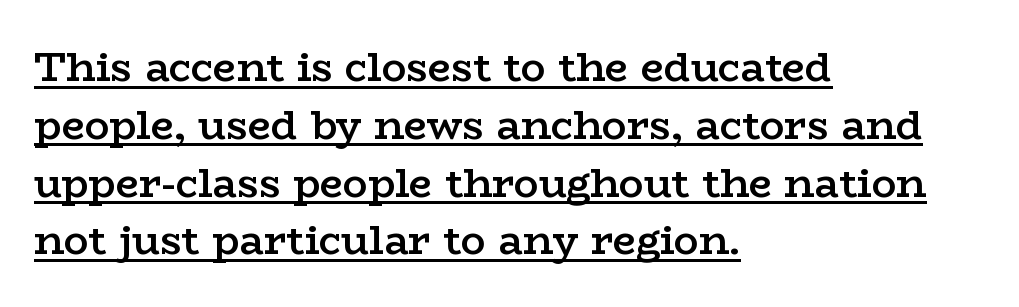
The glyphs are accompanied by a horizontal stroke just below them. The typesetter chose a ragged-right arrangement here. Each letter keeps its own natural width here, so spacing adapts to shape. Every letter is mildly thick-stroked: semibold rather than bold.
